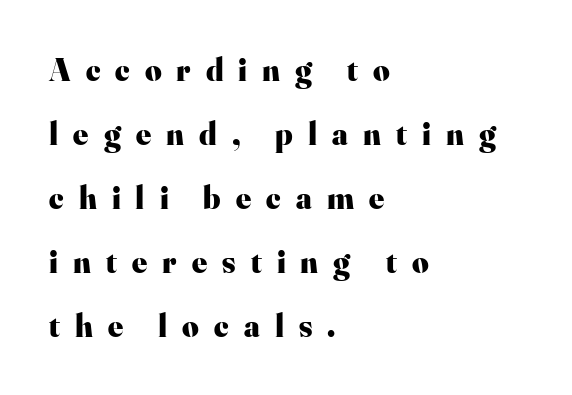
The horizontal fit of the characters is loose and conspicuously gappy. The text block is weighted toward the left margin, trailing off unevenly rightward. Think of a printed novel: that variable character pitch is what you see here. You could fit nearly another row in the gap between these rows.
